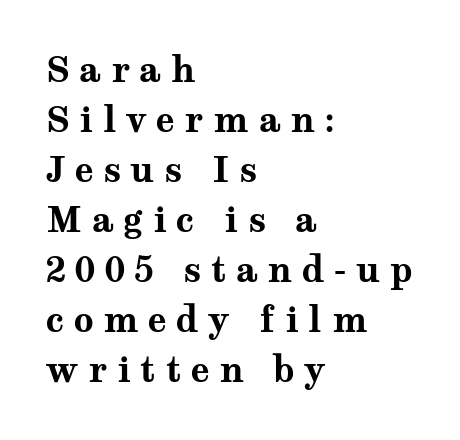
Q: Is the text bold? A: Yes.
Q: Is the text italic (slanted)? A: No, it is upright.
Q: Is the typeface a serif or a sans-serif typeface? A: Serif.
Q: Is the text underlined? A: No.
Q: How is the paragraph aligned? A: Left-aligned.
Q: Is the spacing between letters normal or unusually wide? A: Unusually wide.
Q: Is the spacing between lines tight, normal or loose? A: Normal.
Q: Width (condensed, normal, or wide)? A: Wide.
Q: Stroke contrast? A: Medium.
Q: x-height? A: Medium.
Q: Monospaced? A: No.
